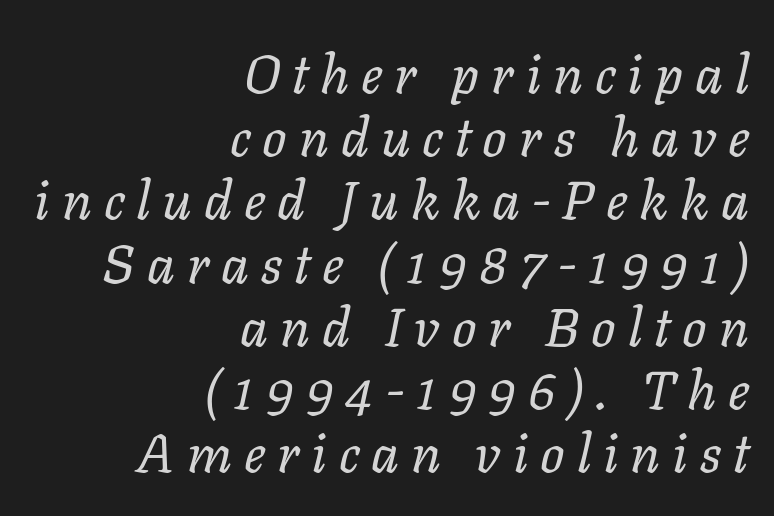
Q: Is the text bold? A: No.
Q: Is the text italic (slanted)? A: Yes, it leans right by about 11 degrees.
Q: Is the text underlined? A: No.
Q: How is the paragraph aligned? A: Right-aligned.
Q: Is the spacing between letters normal or unusually wide? A: Unusually wide.
Q: Width (condensed, normal, or wide)? A: Normal.
Q: Stroke contrast? A: Low.
Q: x-height? A: Medium.
Q: Monospaced? A: No.
